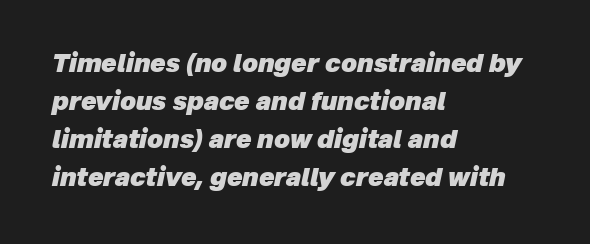
The image shows 25 px bold type, italic (leaning right); set left-aligned, normal line spacing (1.52x), normal letter spacing, not underlined.
